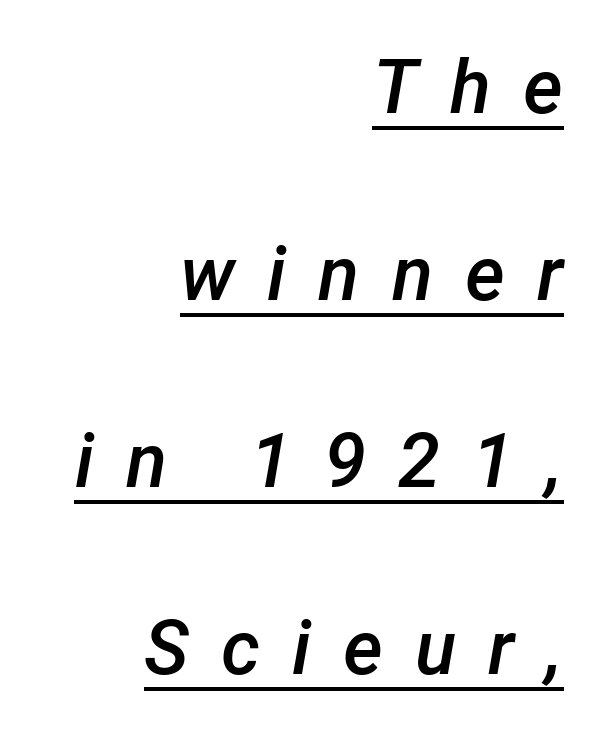
{"italic": "yes", "lean": "right", "slant_degrees": 12, "bold": "semi", "weight": "semibold", "width": "normal", "stroke_contrast": "low", "x_height": "medium", "monospaced": "no", "underline": "yes", "align": "right", "line_spacing": "loose", "line_spacing_ratio": 2.46, "letter_spacing": "wide", "letter_spacing_em": 0.42, "glyph_px": 76}
